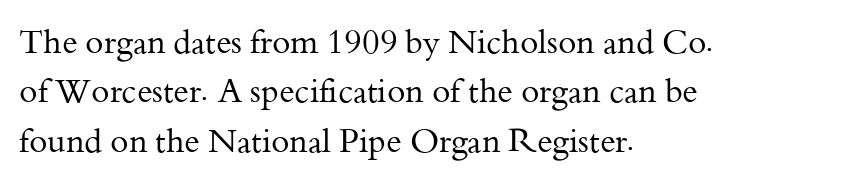
Q: Is the text bold? A: No.
Q: Is the text italic (slanted)? A: No, it is upright.
Q: Is the typeface a serif or a sans-serif typeface? A: Serif.
Q: Is the text underlined? A: No.
Q: How is the paragraph aligned? A: Left-aligned.
Q: Is the spacing between letters normal or unusually wide? A: Normal.
Q: Is the spacing between lines tight, normal or loose? A: Normal.
Q: Width (condensed, normal, or wide)? A: Normal.
Q: Stroke contrast? A: Medium.
Q: x-height? A: Small.
Q: Monospaced? A: No.
